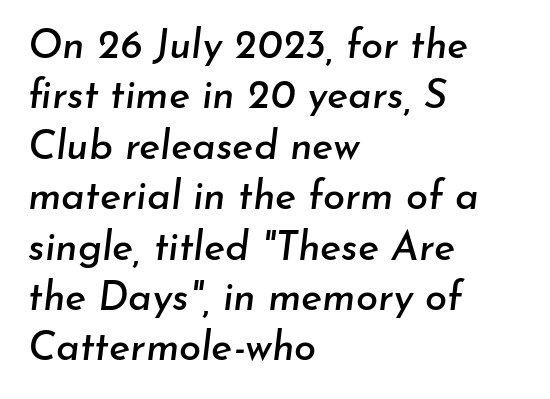
These lines are rendered in a variable-pitch font. Underlining? Definitely not there. Italic: yes, the glyphs are oblique. Glyph-to-glyph distance matches everyday printed text. The compositor pushed each line to the left boundary.
